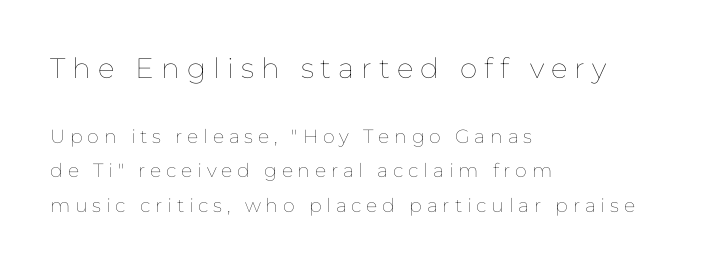
{"italic": "no", "bold": "no", "weight": "thin", "width": "normal", "stroke_contrast": "low", "x_height": "medium", "monospaced": "no", "underline": "no", "align": "left", "line_spacing_ratio": 1.83, "letter_spacing": "wide", "letter_spacing_em": 0.25, "larger_block": "first", "size_ratio": 1.47, "glyph_px": 28}
